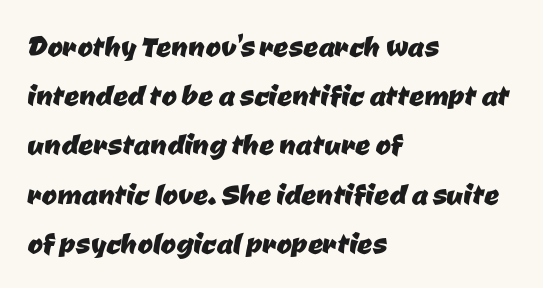
The typeface chosen for these lines omits serifs. The line-height multiplier appears to be the usual default. Letters rest on an invisible, unmarked baseline. Each word holds together tightly as a unit, with standard inter-letter gaps. These lines are set flush left with a ragged right edge.
